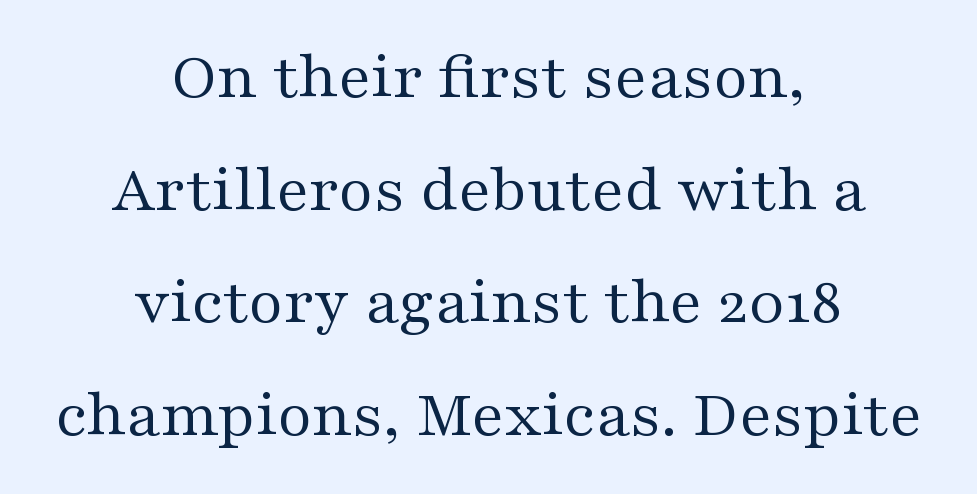
The image shows 67 px regular-weight, wide serif type, upright; set centered, normal line spacing (1.68x), normal letter spacing, not underlined; medium stroke contrast and a medium x-height.
